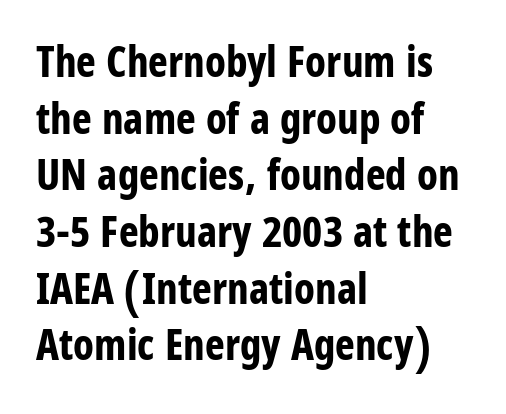
Q: Is the text bold? A: Yes.
Q: Is the text italic (slanted)? A: No, it is upright.
Q: Is the typeface a serif or a sans-serif typeface? A: Sans-serif.
Q: Is the text underlined? A: No.
Q: How is the paragraph aligned? A: Left-aligned.
Q: Is the spacing between letters normal or unusually wide? A: Normal.
Q: Is the spacing between lines tight, normal or loose? A: Normal.
Q: Width (condensed, normal, or wide)? A: Condensed.
Q: Stroke contrast? A: Low.
Q: x-height? A: Large.
Q: Monospaced? A: No.
